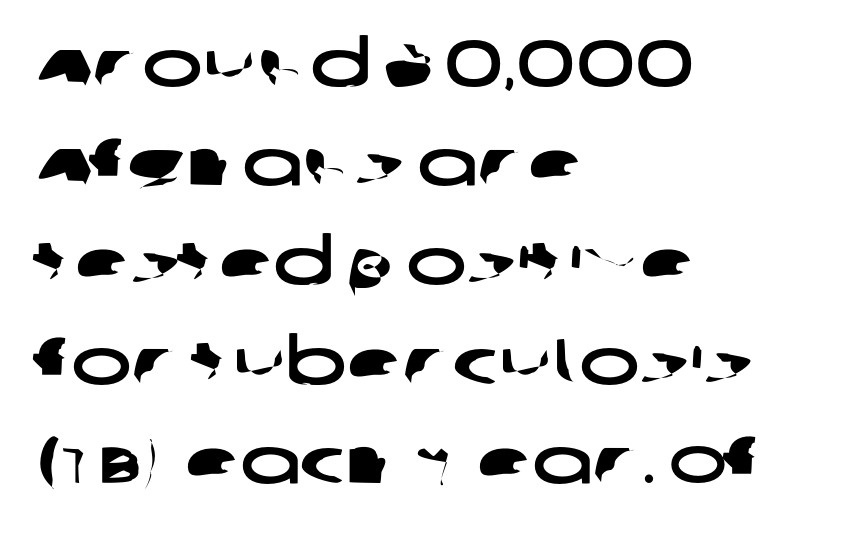
The image shows 64 px wide sans-serif type; set left-aligned, normal line spacing (1.55x), normal letter spacing, not underlined; low stroke contrast and a large x-height.
